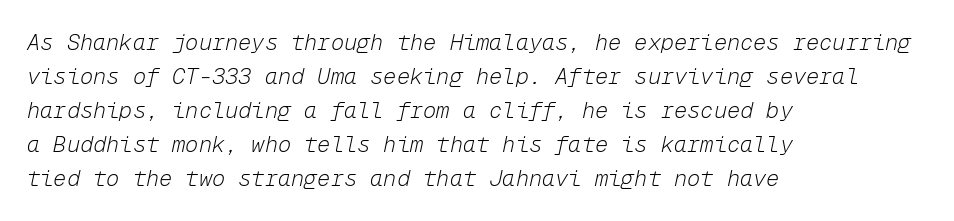
Nobody touched the tracking dial on this one. Normally led — the rows are evenly, conventionally spaced. Letters have the restrained weight of plain body copy at most. Does the copy run flush right? No — it runs flush left. Any mark beneath the type? The region is blank. Observe the lean: these are italic letterforms.
